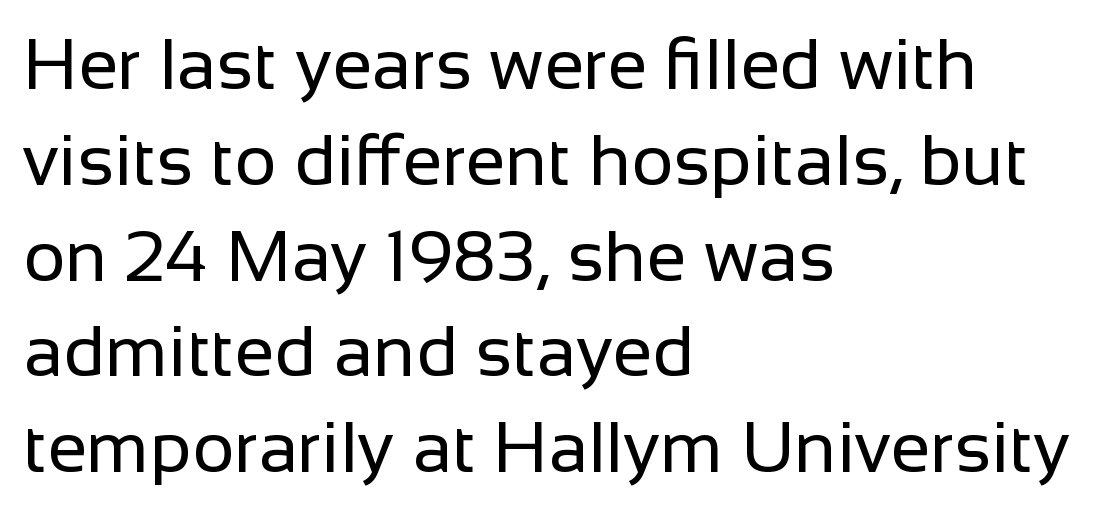
Q: Is the text bold? A: No.
Q: Is the text italic (slanted)? A: No, it is upright.
Q: Is the typeface a serif or a sans-serif typeface? A: Sans-serif.
Q: Is the text underlined? A: No.
Q: How is the paragraph aligned? A: Left-aligned.
Q: Is the spacing between letters normal or unusually wide? A: Normal.
Q: Is the spacing between lines tight, normal or loose? A: Normal.
Q: Width (condensed, normal, or wide)? A: Normal.
Q: Stroke contrast? A: Low.
Q: x-height? A: Medium.
Q: Monospaced? A: No.
